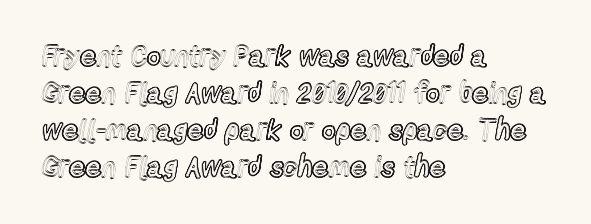
{"width": "condensed", "x_height": "medium", "monospaced": "no", "underline": "no", "align": "left", "line_spacing": "normal", "line_spacing_ratio": 1.28, "letter_spacing": "normal", "letter_spacing_em": 0.0, "glyph_px": 29}
